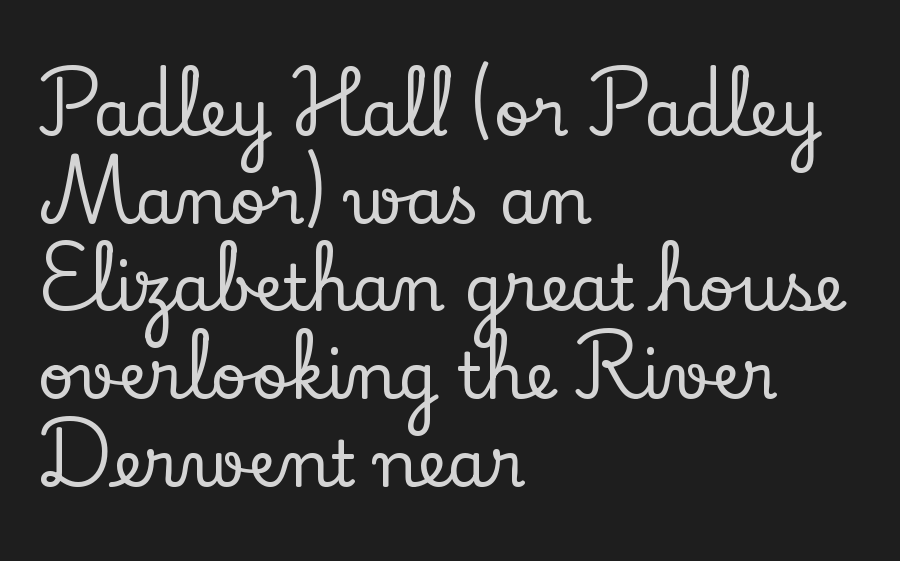
Does the type have serifs? Yes, each stem ends in a small foot. The passage shown has conventional tracking throughout. It's the straight-up-and-down kind of type. Is there much room between lines? A standard amount, neither cramped nor airy.
